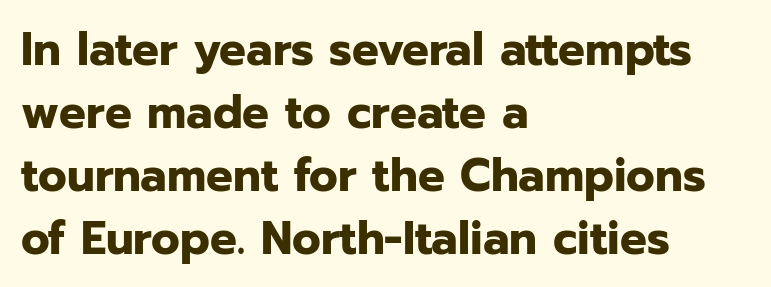
The axis of the letterforms is exactly vertical. Stroke thickness is high; the sample reads as a true bold. Serifs: no, the terminals of the letterforms are clean. Varying glyph widths throughout — classic text-font behaviour. The typesetter chose a ragged-right arrangement here. The letterforms sit shoulder to shoulder at normal distance.
